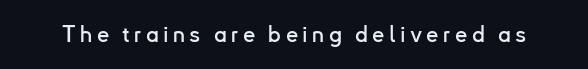
The image shows 22 px text type, upright; set unusually wide letter spacing (+0.2 em), not underlined.
